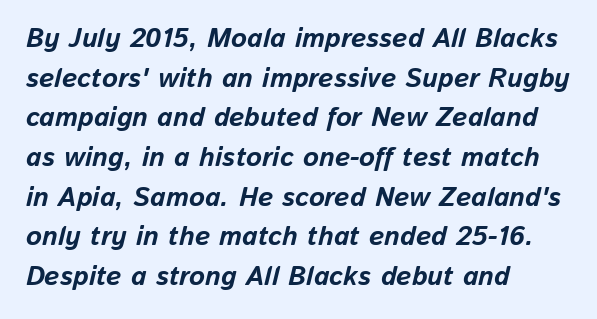
Q: Is the text bold? A: Yes.
Q: Is the text italic (slanted)? A: Yes, it leans right by about 13 degrees.
Q: Is the text underlined? A: No.
Q: How is the paragraph aligned? A: Left-aligned.
Q: Is the spacing between letters normal or unusually wide? A: Normal.
Q: Is the spacing between lines tight, normal or loose? A: Normal.
